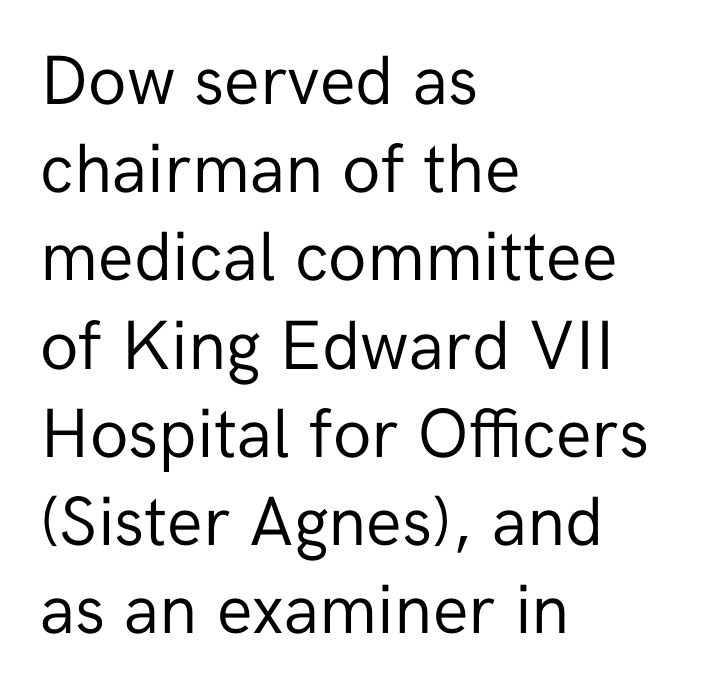
Q: Is the text bold? A: No.
Q: Is the text italic (slanted)? A: No, it is upright.
Q: Is the typeface a serif or a sans-serif typeface? A: Sans-serif.
Q: Is the text underlined? A: No.
Q: How is the paragraph aligned? A: Left-aligned.
Q: Is the spacing between letters normal or unusually wide? A: Normal.
Q: Is the spacing between lines tight, normal or loose? A: Normal.
Q: Width (condensed, normal, or wide)? A: Normal.
Q: Stroke contrast? A: Low.
Q: x-height? A: Medium.
Q: Monospaced? A: No.
